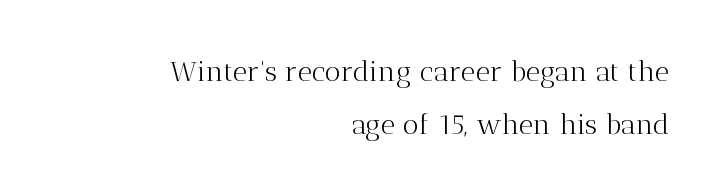
How are the letters spaced? Ordinarily, with no added tracking. These lines are set flush right with a ragged left edge. Compared with a typical body face, this is equally light or lighter still. The leading is generous, giving the passage an open texture.
